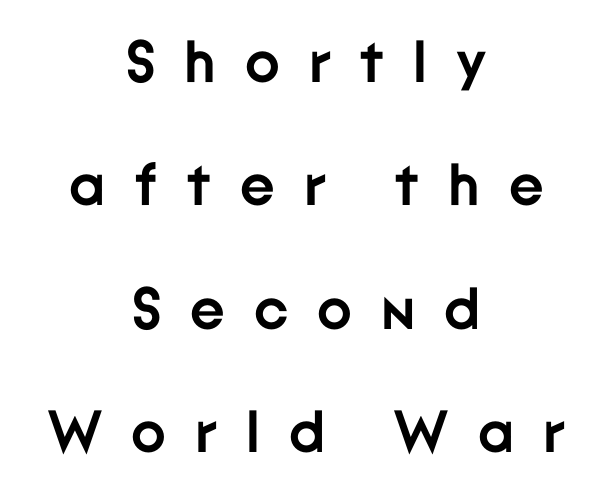
The image shows 59 px semibold sans-serif type, upright; set centered, loose line spacing (2.09x), unusually wide letter spacing (+0.49 em), not underlined; low stroke contrast and a medium x-height.
